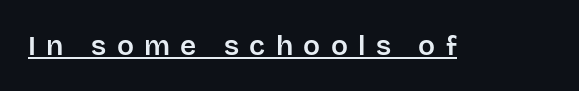
Q: Is the text italic (slanted)? A: No, it is upright.
Q: Is the typeface a serif or a sans-serif typeface? A: Sans-serif.
Q: Is the text underlined? A: Yes.
Q: Is the spacing between letters normal or unusually wide? A: Unusually wide.
Q: Width (condensed, normal, or wide)? A: Normal.
Q: Stroke contrast? A: Low.
Q: x-height? A: Large.
Q: Monospaced? A: No.
